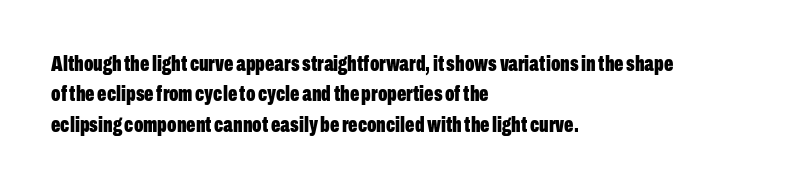
The image shows 22 px bold type, upright; set left-aligned, normal line spacing (1.38x), normal letter spacing, not underlined.
